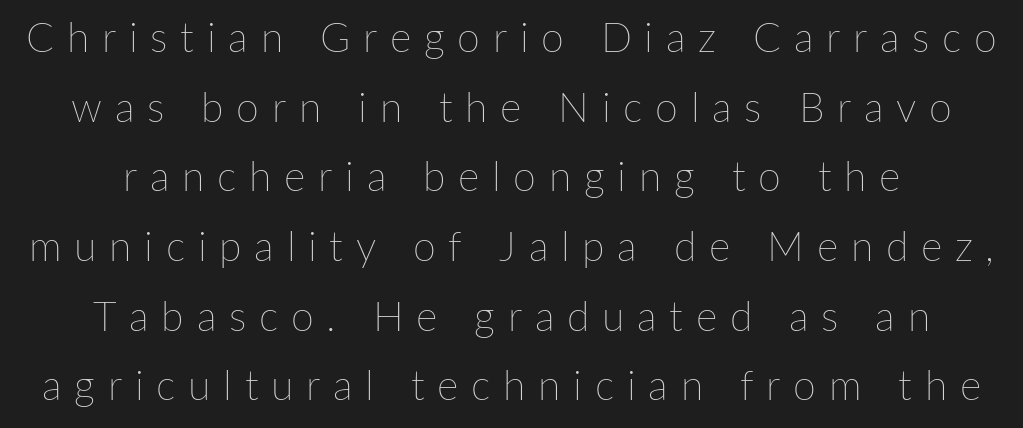
Nobody drew a line under any word here. A normal amount of white space separates one row of letters from the next. The letters are spread apart with noticeably loose tracking. Centered paragraph, ragged on both sides.
